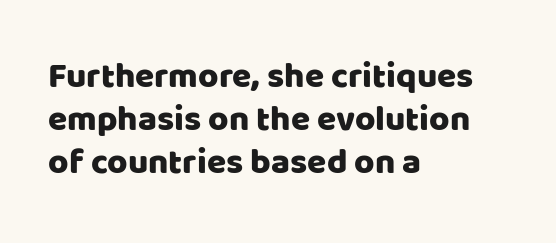
The passage shown is typeset with a sans-serif family. Looks like regular typesetting: each glyph gets only the width it needs. Spacing between characters is what you'd get straight out of the box. Words float on clear page, feet unadorned. The lines in this sample share a left origin and differ only in where they stop. In terms of posture, this sample is upright.
